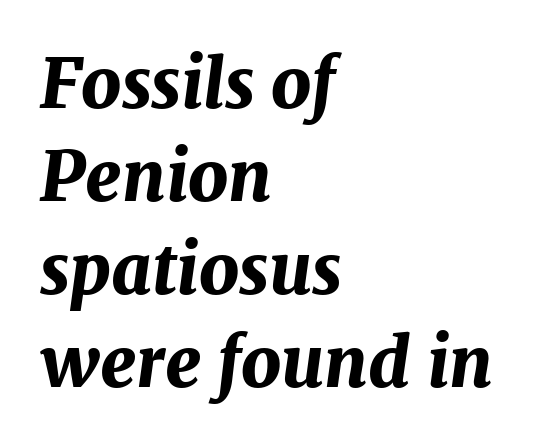
Q: Is the text bold? A: Yes.
Q: Is the text italic (slanted)? A: Yes, it leans right by about 7 degrees.
Q: Is the text underlined? A: No.
Q: How is the paragraph aligned? A: Left-aligned.
Q: Is the spacing between letters normal or unusually wide? A: Normal.
Q: Is the spacing between lines tight, normal or loose? A: Normal.
Q: Width (condensed, normal, or wide)? A: Normal.
Q: Stroke contrast? A: Medium.
Q: x-height? A: Medium.
Q: Monospaced? A: No.
